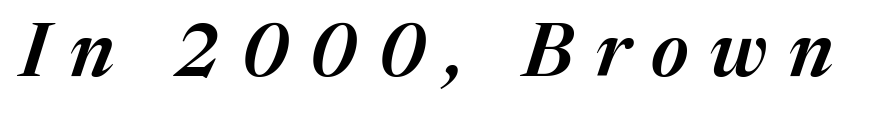
Q: Is the text bold? A: Semi-bold.
Q: Is the text italic (slanted)? A: Yes, it leans right by about 17 degrees.
Q: Is the text underlined? A: No.
Q: Is the spacing between letters normal or unusually wide? A: Unusually wide.
Q: Width (condensed, normal, or wide)? A: Normal.
Q: Stroke contrast? A: Medium.
Q: x-height? A: Medium.
Q: Monospaced? A: No.
